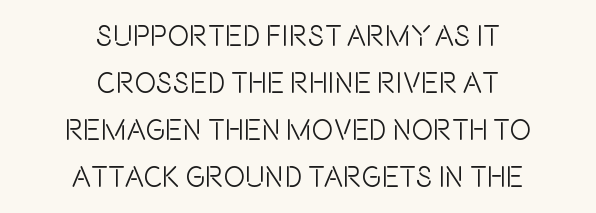
The image shows 29 px condensed sans-serif type, upright; set centered, normal line spacing (1.62x), normal letter spacing, not underlined; a large x-height.
